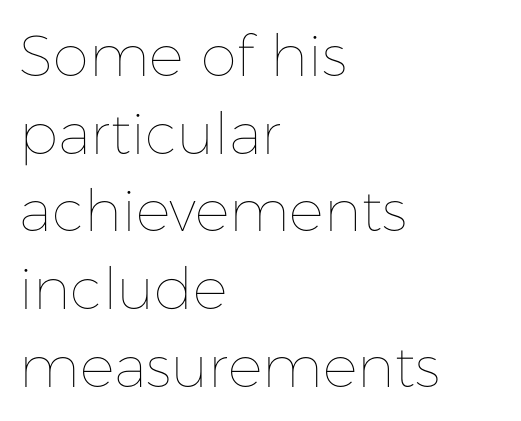
A roman cut, with each character standing at attention. Honestly, there is no underline to notice here at all. Is the type heavy? It reads as light-to-regular instead. What's the leading like? Ordinary, nothing unusual. Spacing verdict: proportional, widths tailored to each character. These lines keep a tight, regular rhythm from letter to letter.
